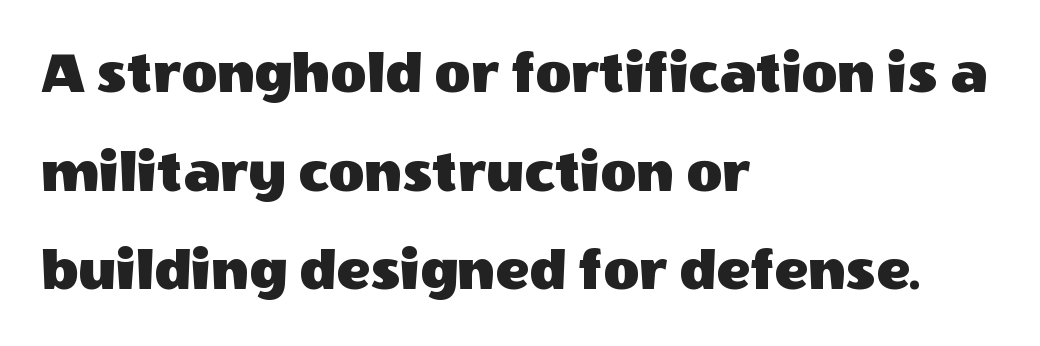
The image shows 62 px sans-serif type, upright; set left-aligned, normal line spacing (1.59x), normal letter spacing, not underlined; a large x-height.
